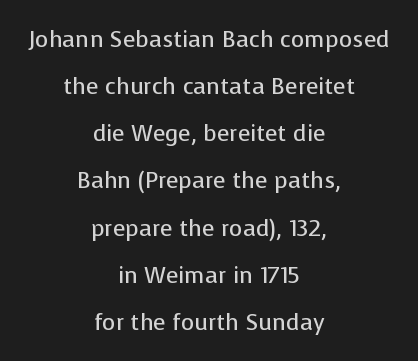
Does the leading feel generous? Absolutely, it's lavish. Honestly, the letter spacing is just normal — you wouldn't notice it. This is roman type, the default non-slanted kind. Typeset on center — no edge is straight. Rule under the text: the space is simply empty. Summary of weight: not heavy and not bold.
